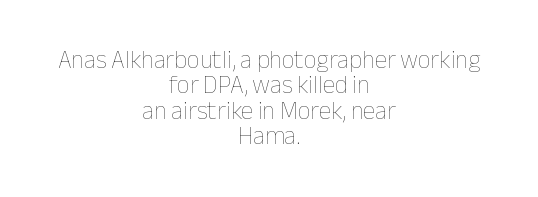
Short and long lines alike share a common midpoint. Quick note: underline off. Stem width sits at or under what a default text font uses. No italicization has been applied; the sample stays upright. Reading down the column, the eye jumps only a short way to each next line. The face used here is rendered with its standard letterfit.
